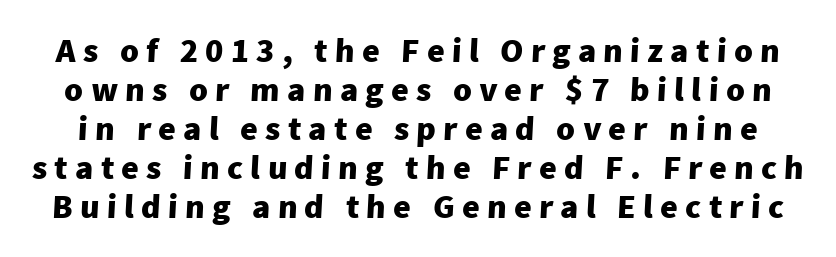
Classification — sans serif. Vertically, the passage feels compressed, each row crowding the next. This sample has the flowing, uneven cadence of proportional lettering. Look at the stroke-to-counter ratio: heavy, a bold. Letter spacing: wide.
